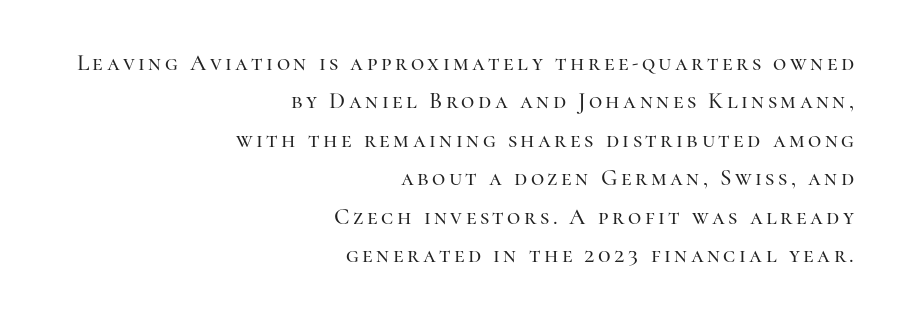
Q: Is the text italic (slanted)? A: No, it is upright.
Q: Is the text underlined? A: No.
Q: How is the paragraph aligned? A: Right-aligned.
Q: Is the spacing between lines tight, normal or loose? A: Normal.
